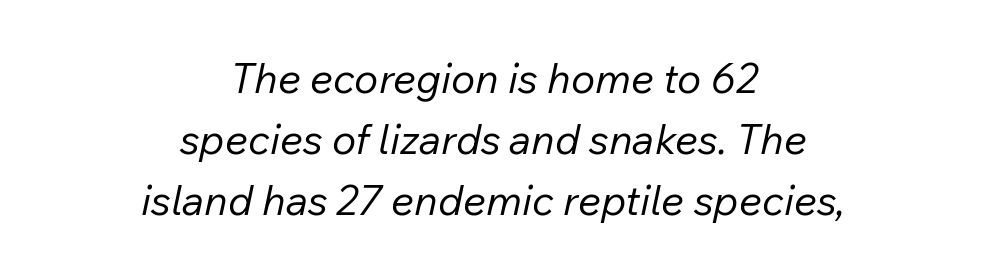
{"italic": "yes", "lean": "right", "slant_degrees": 12, "bold": "no", "weight": "regular", "width": "normal", "stroke_contrast": "low", "x_height": "medium", "monospaced": "no", "underline": "no", "align": "center", "line_spacing": "normal", "line_spacing_ratio": 1.49, "letter_spacing": "normal", "letter_spacing_em": 0.0, "glyph_px": 41}
